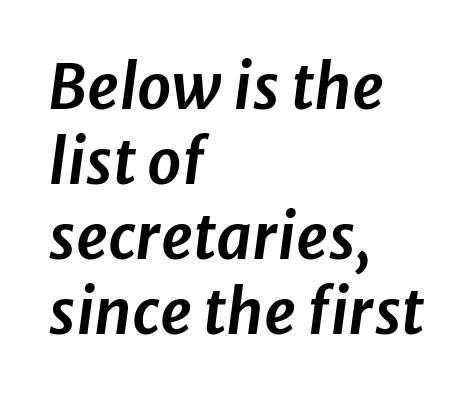
The image shows 61 px text type, italic (leaning right); set left-aligned, line spacing 1.23x, normal letter spacing, not underlined; low stroke contrast and a medium x-height.
